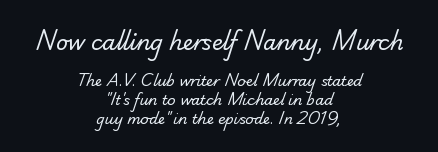
Q: Is the text bold? A: No.
Q: Is the text underlined? A: No.
Q: How is the paragraph aligned? A: Centered.
Q: Is the spacing between letters normal or unusually wide? A: Normal.
Q: Is the spacing between lines tight, normal or loose? A: Normal.
Q: Which block of text is set in a larger size, the first (top) or the second (bottom)? A: The first (top) one.
